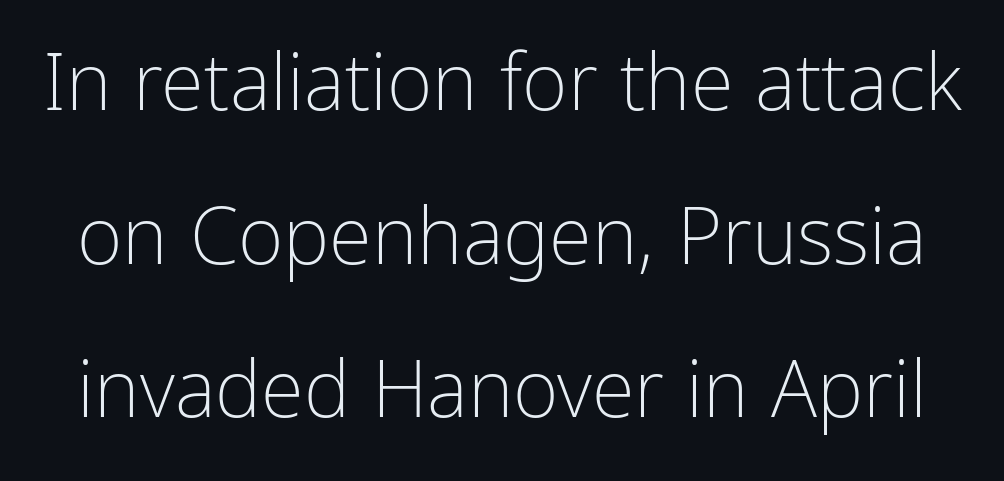
The face used here is proportionally spaced, like ordinary book or web type. Line spacing here is loose. Check where the strokes stop: nothing finishes them off — pure sans. The passage shown is not underscored anywhere.
